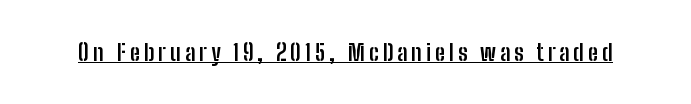
These characters rest on top of a visible drawn line. Caption: bold face, heavy strokes. No italicization has been applied; the sample stays upright.
